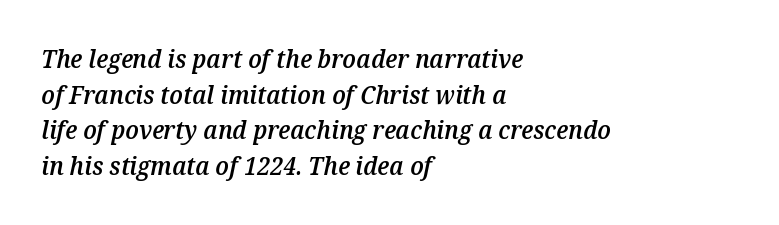
Visually the block forms a straight wall on the left and a jagged coastline on the right. Nobody drew a line under any word here. The axis of the letterforms is tilted away from vertical. Look at the tracking — it's just the regular setting, nothing added. The glyphs have the mass of a demibold cut, below bold. Notice how descenders clear the ascenders below comfortably — that's standard leading.
